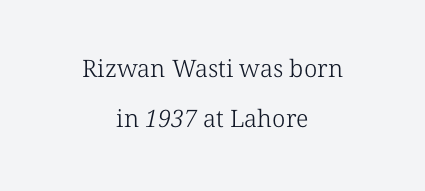
The image shows 24 px text type; set centered, loose line spacing (2.1x), normal letter spacing, not underlined.
